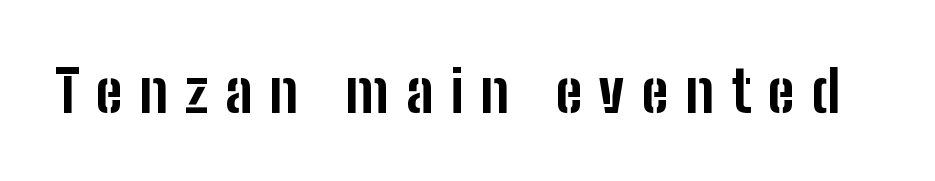
Varying glyph widths throughout — classic text-font behaviour. The letters stand upright; this is a roman face. A bare baseline throughout the passage. Stroke terminals: plain, sans-serif. Is the type bold? Yes — the strokes are clearly thick and heavy.
